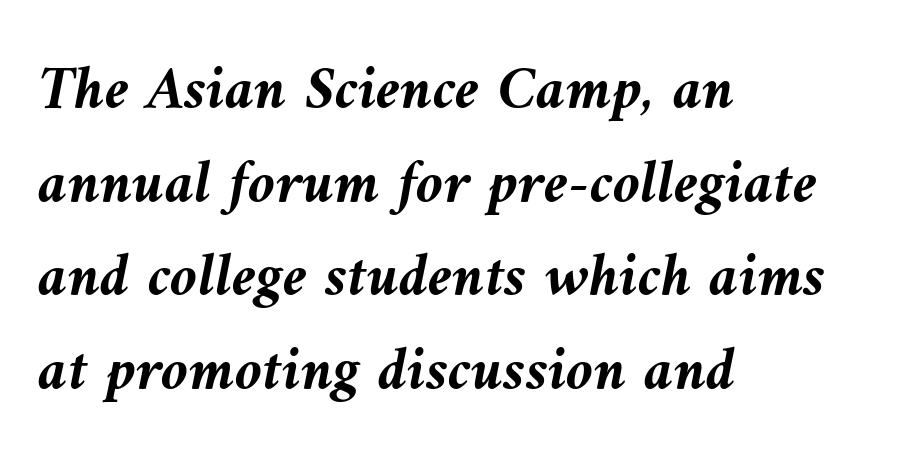
The glyphs have the mass of a bold cut. Is the letter spacing exaggerated? No — it looks like the ordinary default. All the whitespace from short lines collects on the right. Beneath every word, the page is bare. Is the type slanted? Yes — the strokes lean at a clear angle. The passage shown is typed in a proportional face where columns would drift.
